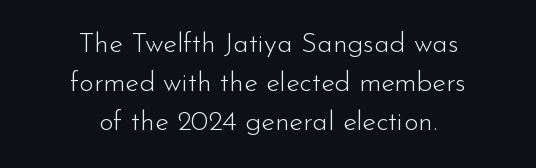
The image shows 28 px light sans-serif type, upright; set centered, normal line spacing (1.39x), normal letter spacing, not underlined; low stroke contrast and a small x-height.
